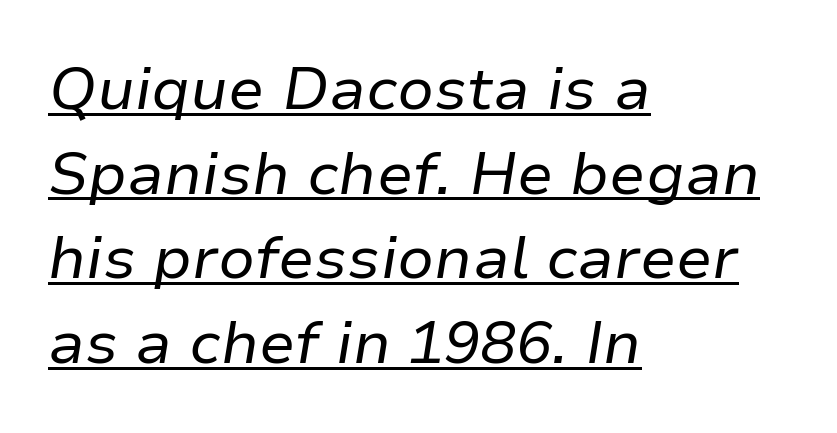
{"italic": "yes", "lean": "right", "slant_degrees": 9, "bold": "no", "weight": "regular", "width": "normal", "stroke_contrast": "low", "x_height": "medium", "monospaced": "no", "underline": "yes", "align": "left", "line_spacing": "normal", "line_spacing_ratio": 1.41, "letter_spacing": "normal", "letter_spacing_em": 0.0, "glyph_px": 60}
